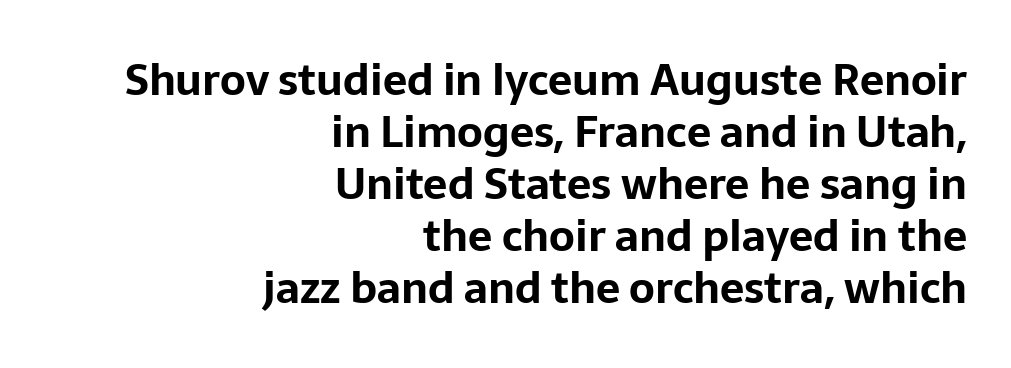
The image shows 43 px bold sans-serif type, upright; set right-aligned, line spacing 1.21x, normal letter spacing, not underlined; low stroke contrast and a medium x-height.
